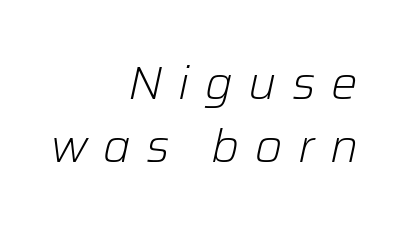
{"italic": "yes", "lean": "right", "slant_degrees": 12, "bold": "no", "weight": "light", "width": "normal", "stroke_contrast": "low", "x_height": "medium", "monospaced": "no", "underline": "no", "align": "right", "line_spacing": "normal", "line_spacing_ratio": 1.34, "letter_spacing": "wide", "letter_spacing_em": 0.33, "glyph_px": 47}
